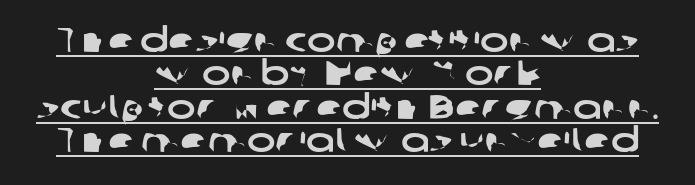
The leading is snug, giving the passage a crowded texture. You could call the tracking neutral — neither tight nor loose. Reading down the block, each line starts at a different indent, mirrored at its end. Unlike a traditional serif, this face leaves its strokes unadorned.
